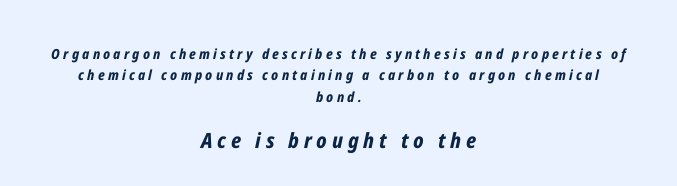
{"italic": "yes", "lean": "right", "slant_degrees": 12, "bold": "yes", "underline": "no", "align": "center", "line_spacing": "normal", "line_spacing_ratio": 1.52, "letter_spacing": "wide", "letter_spacing_em": 0.23, "larger_block": "second", "size_ratio": 1.5, "glyph_px": 21}
